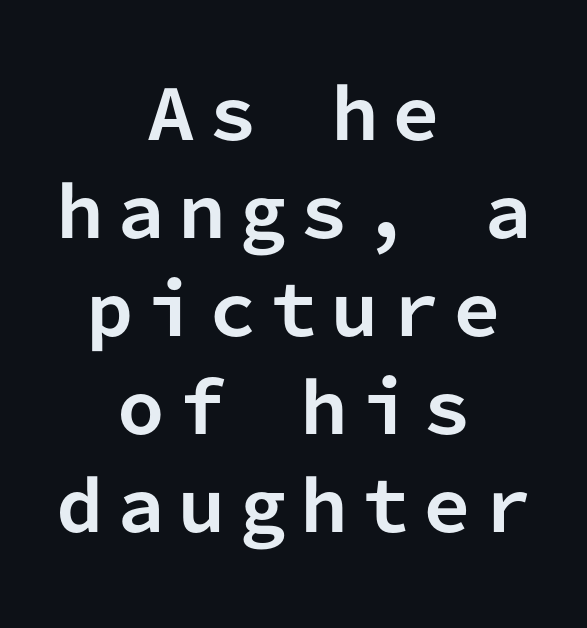
The image shows 68 px bold sans-serif type, upright, monospaced; set centered, normal line spacing (1.44x), unusually wide letter spacing (+0.2 em), not underlined; low stroke contrast and a medium x-height.
